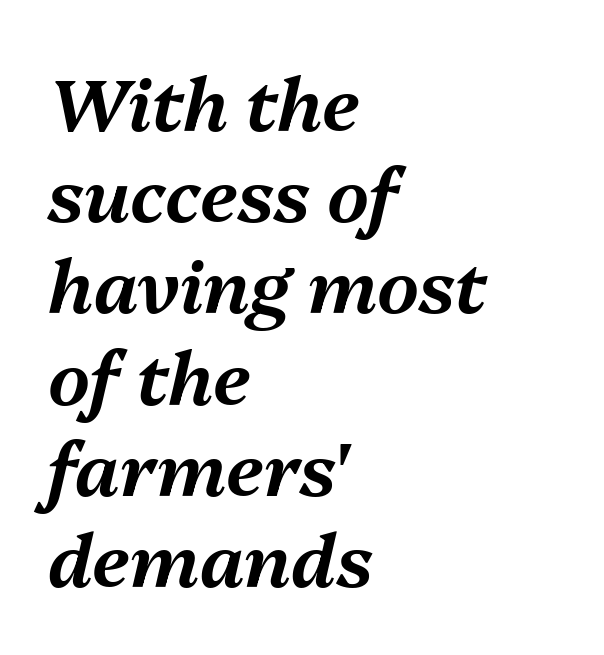
The image shows 73 px text type, italic (leaning right); set left-aligned, normal line spacing (1.25x), normal letter spacing, not underlined; medium stroke contrast and a medium x-height.
